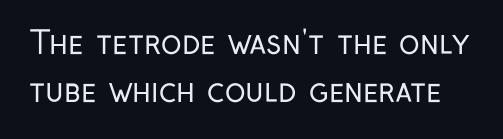
Classification — sans serif. The strip under each line holds only bare page. There is no visible air inserted between adjacent glyphs. Reading down the column, the eye jumps a familiar distance to each next line. The font's upright variant was chosen for this text. These lines are rendered in a variable-pitch font.
